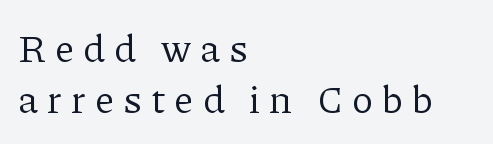
Q: Is the text bold? A: No.
Q: Is the text italic (slanted)? A: No, it is upright.
Q: Is the typeface a serif or a sans-serif typeface? A: Serif.
Q: Is the text underlined? A: No.
Q: How is the paragraph aligned? A: Left-aligned.
Q: Is the spacing between letters normal or unusually wide? A: Unusually wide.
Q: Is the spacing between lines tight, normal or loose? A: Normal.
Q: Width (condensed, normal, or wide)? A: Normal.
Q: Stroke contrast? A: Low.
Q: x-height? A: Medium.
Q: Monospaced? A: No.
